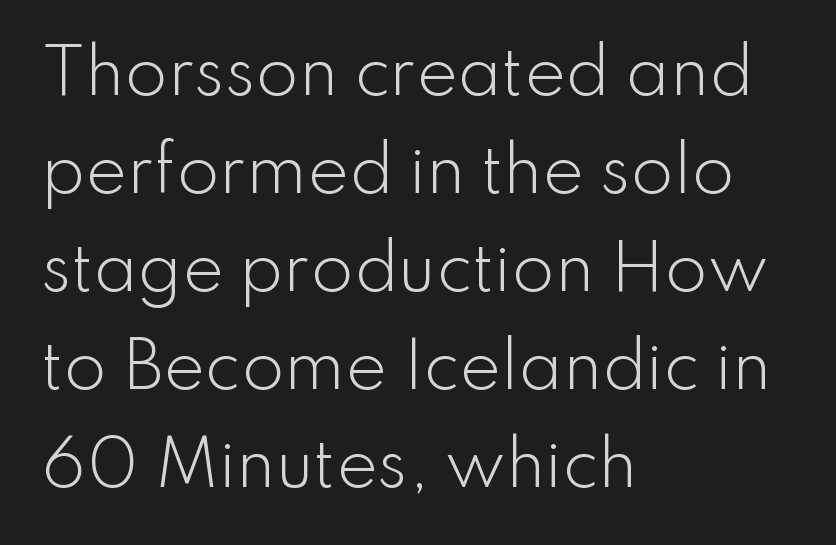
Compared with a centered layout, this one pins lines to the left instead. Is the type heavy? It reads as light-to-regular instead. The block of text has a typical density, with ordinary space between rows. Do the characters align in a grid? No, the font is proportional. Designer's note — italics off, roman on. Each letter's strokes conclude bluntly, with no projecting serifs.
